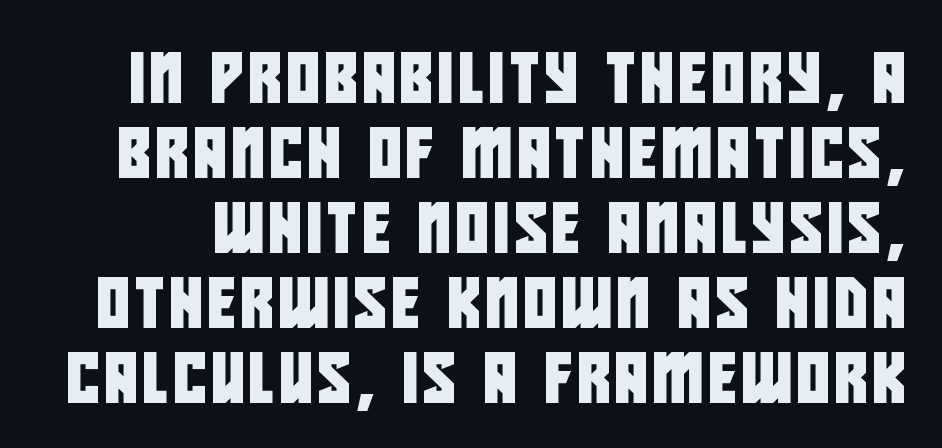
{"serif": "no", "width": "condensed", "stroke_contrast": "low", "x_height": "large", "monospaced": "no", "underline": "no", "line_spacing": "normal", "line_spacing_ratio": 1.5, "glyph_px": 50}
